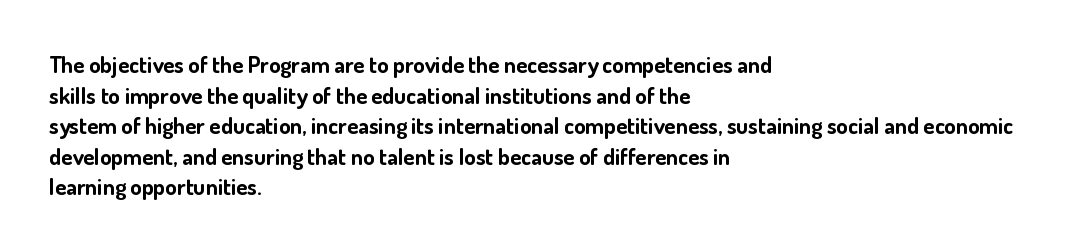
Nobody touched the tracking dial on this one. Heft: maximum for text — a bold. The rendering anchors every line to the left-hand side. The line-height multiplier appears to be the usual default.
